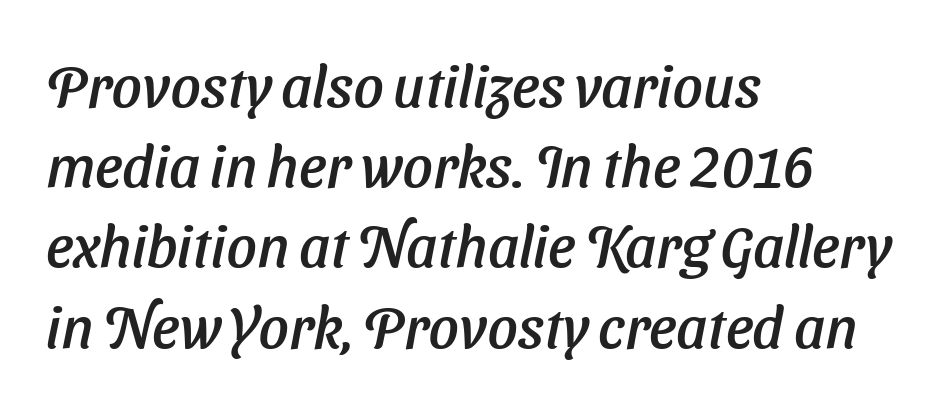
You could call the tracking neutral — neither tight nor loose. A typesetter would call this leading conventional body-copy spacing. These lines are set flush left with a ragged right edge. The letters advance in unequal steps, a hallmark of proportional type. Just letters on the line, the space beneath them empty.
